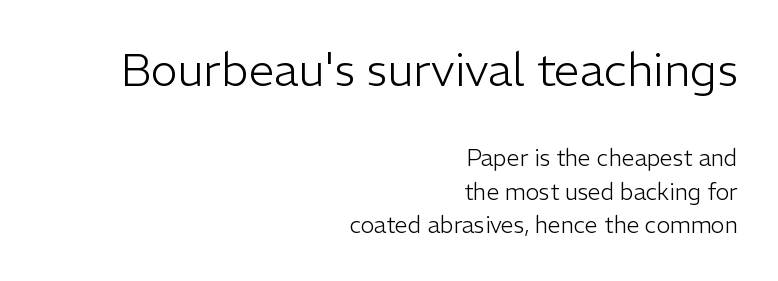
The image shows 46 px light sans-serif type, upright; set right-aligned, normal line spacing (1.45x), normal letter spacing, not underlined; the first (top) block is 2.0x larger; low stroke contrast and a medium x-height.
